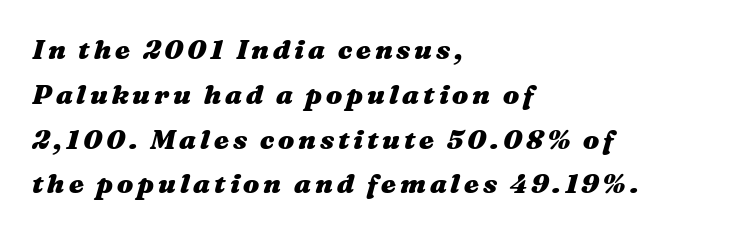
{"italic": "yes", "lean": "right", "slant_degrees": 16, "bold": "yes", "underline": "no", "align": "left", "line_spacing": "normal", "line_spacing_ratio": 1.66, "glyph_px": 27}
